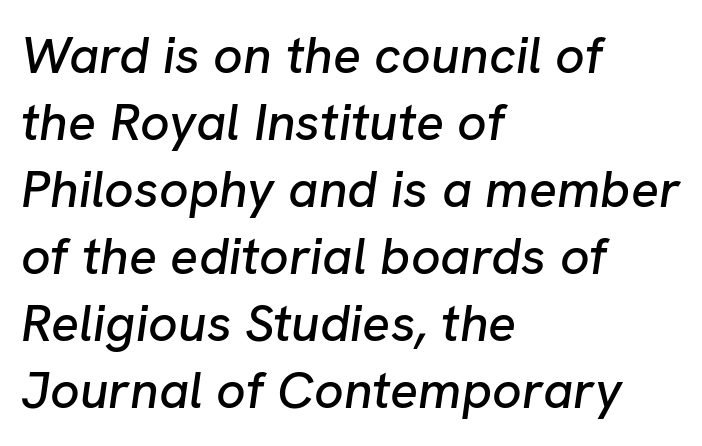
Q: Is the text italic (slanted)? A: Yes, it leans right by about 8 degrees.
Q: Is the text underlined? A: No.
Q: How is the paragraph aligned? A: Left-aligned.
Q: Is the spacing between letters normal or unusually wide? A: Normal.
Q: Is the spacing between lines tight, normal or loose? A: Normal.
Q: Width (condensed, normal, or wide)? A: Normal.
Q: Stroke contrast? A: Low.
Q: x-height? A: Medium.
Q: Monospaced? A: No.
